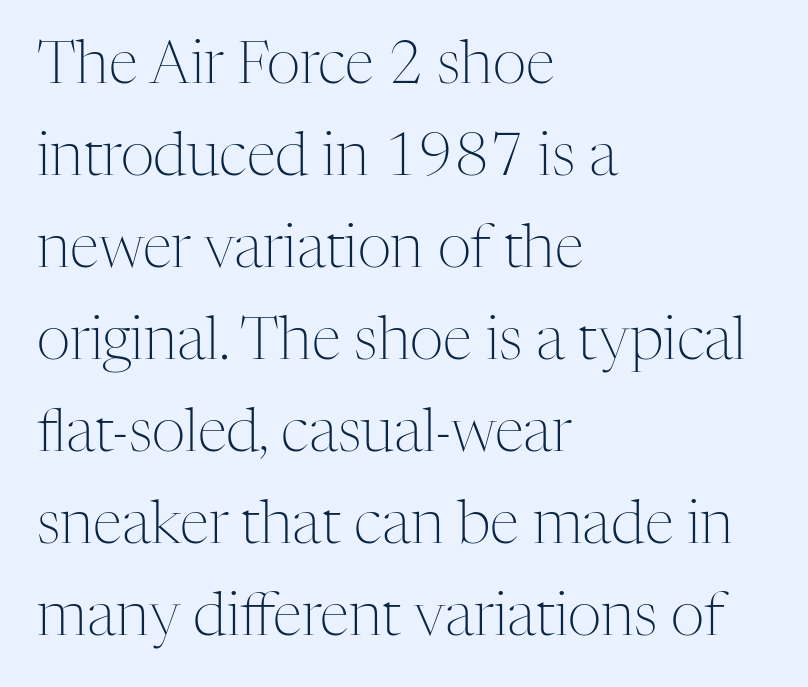
Each letter keeps its own natural width here, so spacing adapts to shape. No extra ink here — the face is not bold. Each letter's strokes conclude with small projecting serifs. Interline gaps are of average width in this sample. The axis of the letterforms is exactly vertical.
